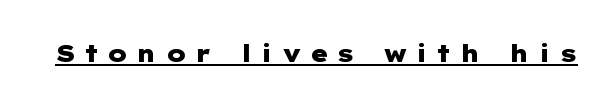
Q: Is the text bold? A: Yes.
Q: Is the text italic (slanted)? A: No, it is upright.
Q: Is the text underlined? A: Yes.
Q: Is the spacing between letters normal or unusually wide? A: Unusually wide.
